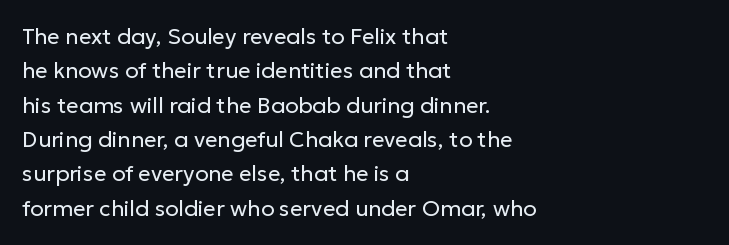
Q: Is the text bold? A: No.
Q: Is the text italic (slanted)? A: No, it is upright.
Q: Is the text underlined? A: No.
Q: How is the paragraph aligned? A: Left-aligned.
Q: Is the spacing between letters normal or unusually wide? A: Normal.
Q: Is the spacing between lines tight, normal or loose? A: Normal.
